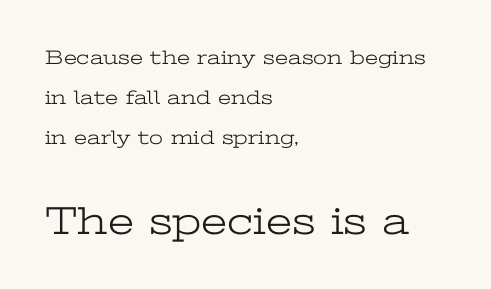
{"serif": "yes", "italic": "no", "bold": "no", "weight": "light", "width": "wide", "stroke_contrast": "low", "x_height": "medium", "monospaced": "no", "underline": "no", "align": "left", "line_spacing": "loose", "line_spacing_ratio": 2.0, "letter_spacing": "normal", "letter_spacing_em": 0.0, "larger_block": "second", "size_ratio": 2.0, "glyph_px": 40}
